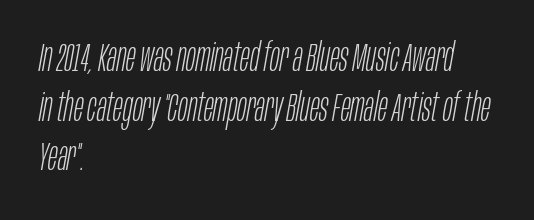
The image shows 40 px light, condensed type, italic (leaning right); set left-aligned, line spacing 1.24x, normal letter spacing, not underlined; low stroke contrast and a large x-height.
